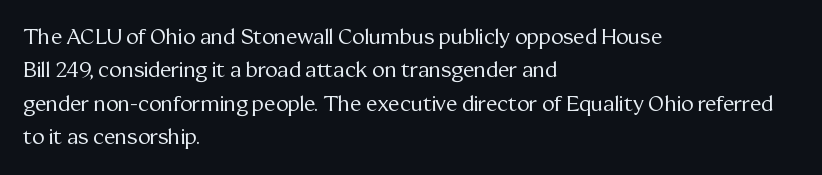
{"italic": "no", "bold": "no", "underline": "no", "align": "left", "line_spacing": "normal", "line_spacing_ratio": 1.59, "letter_spacing": "normal", "letter_spacing_em": 0.0, "glyph_px": 21}
